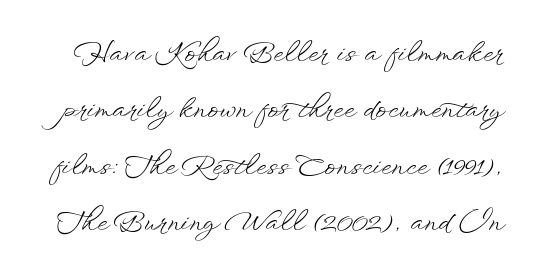
Q: Is the text bold? A: No.
Q: Is the text italic (slanted)? A: Yes.
Q: Is the text underlined? A: No.
Q: Is the spacing between letters normal or unusually wide? A: Normal.
Q: Is the spacing between lines tight, normal or loose? A: Loose.
